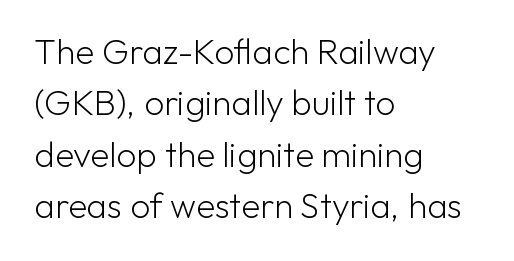
Q: Is the text bold? A: No.
Q: Is the text italic (slanted)? A: No, it is upright.
Q: Is the typeface a serif or a sans-serif typeface? A: Sans-serif.
Q: Is the text underlined? A: No.
Q: How is the paragraph aligned? A: Left-aligned.
Q: Is the spacing between letters normal or unusually wide? A: Normal.
Q: Is the spacing between lines tight, normal or loose? A: Normal.
Q: Width (condensed, normal, or wide)? A: Normal.
Q: Stroke contrast? A: Low.
Q: x-height? A: Medium.
Q: Monospaced? A: No.
